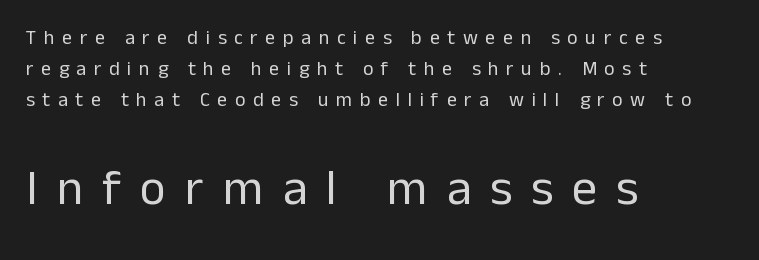
{"serif": "no", "italic": "no", "bold": "no", "weight": "regular", "width": "normal", "stroke_contrast": "low", "x_height": "medium", "monospaced": "no", "underline": "no", "align": "left", "line_spacing": "normal", "line_spacing_ratio": 1.55, "letter_spacing": "wide", "letter_spacing_em": 0.38, "larger_block": "second", "size_ratio": 2.5, "glyph_px": 50}
